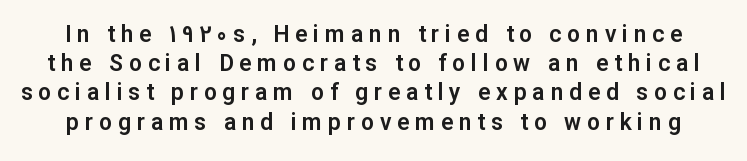
{"italic": "no", "underline": "no", "line_spacing": "normal", "line_spacing_ratio": 1.27, "letter_spacing": "wide", "letter_spacing_em": 0.25, "glyph_px": 23}
